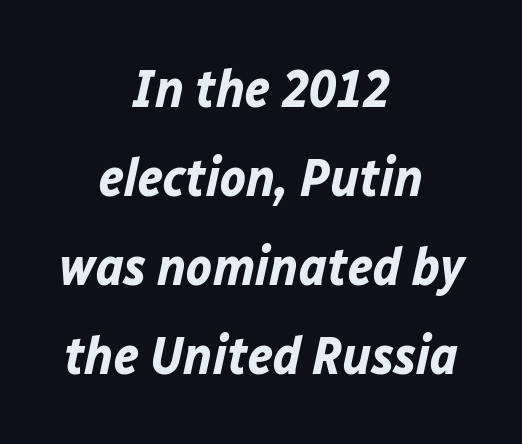
Q: Is the text bold? A: Yes.
Q: Is the text italic (slanted)? A: Yes, it leans right by about 12 degrees.
Q: Is the text underlined? A: No.
Q: How is the paragraph aligned? A: Centered.
Q: Is the spacing between letters normal or unusually wide? A: Normal.
Q: Is the spacing between lines tight, normal or loose? A: Normal.
Q: Width (condensed, normal, or wide)? A: Normal.
Q: Stroke contrast? A: Low.
Q: x-height? A: Medium.
Q: Monospaced? A: No.
